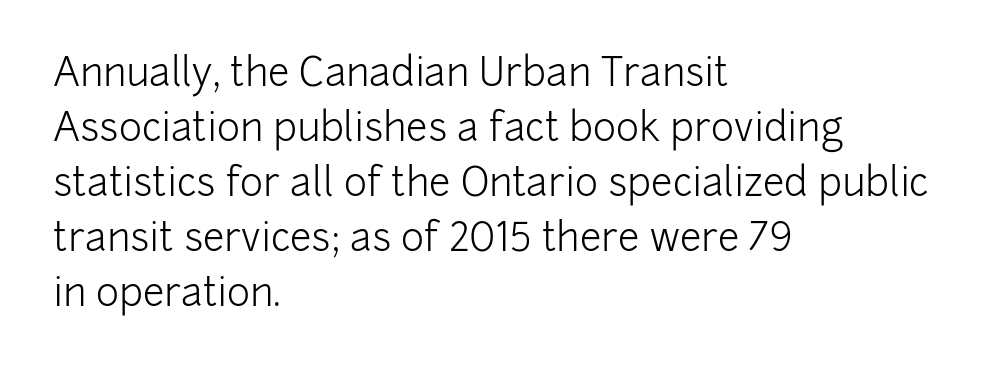
Q: Is the text bold? A: No.
Q: Is the text italic (slanted)? A: No, it is upright.
Q: Is the typeface a serif or a sans-serif typeface? A: Sans-serif.
Q: Is the text underlined? A: No.
Q: How is the paragraph aligned? A: Left-aligned.
Q: Is the spacing between letters normal or unusually wide? A: Normal.
Q: Is the spacing between lines tight, normal or loose? A: Normal.
Q: Width (condensed, normal, or wide)? A: Normal.
Q: Stroke contrast? A: Low.
Q: x-height? A: Medium.
Q: Monospaced? A: No.
